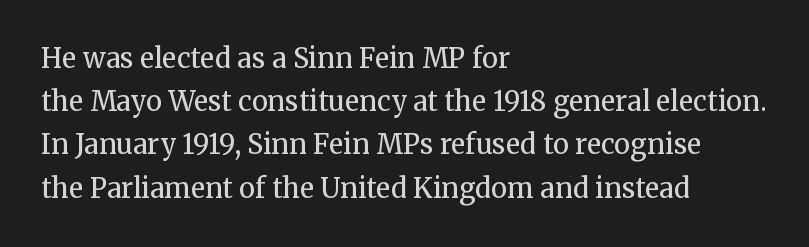
{"italic": "no", "bold": "no", "underline": "no", "align": "left", "line_spacing": "normal", "line_spacing_ratio": 1.6, "letter_spacing": "normal", "letter_spacing_em": 0.0, "glyph_px": 27}
